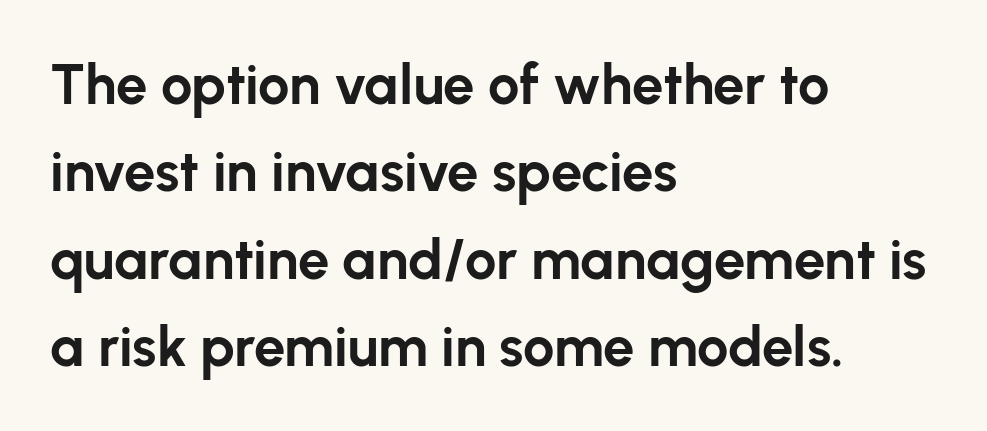
{"serif": "no", "italic": "no", "bold": "yes", "weight": "bold", "width": "normal", "stroke_contrast": "low", "x_height": "medium", "monospaced": "no", "underline": "no", "align": "left", "line_spacing": "normal", "line_spacing_ratio": 1.56, "letter_spacing": "normal", "letter_spacing_em": 0.0, "glyph_px": 56}
